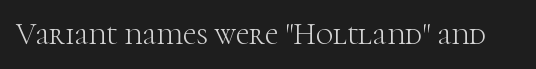
The image shows 30 px light serif type, upright; set normal letter spacing, not underlined; high stroke contrast and a medium x-height.
